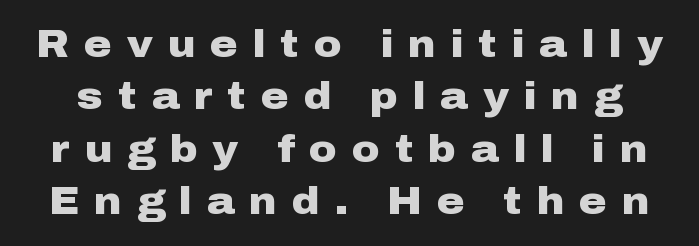
{"serif": "no", "italic": "no", "bold": "yes", "weight": "heavy", "width": "wide", "stroke_contrast": "low", "x_height": "medium", "monospaced": "no", "underline": "no", "line_spacing": "normal", "line_spacing_ratio": 1.38, "letter_spacing": "wide", "letter_spacing_em": 0.39, "glyph_px": 38}
